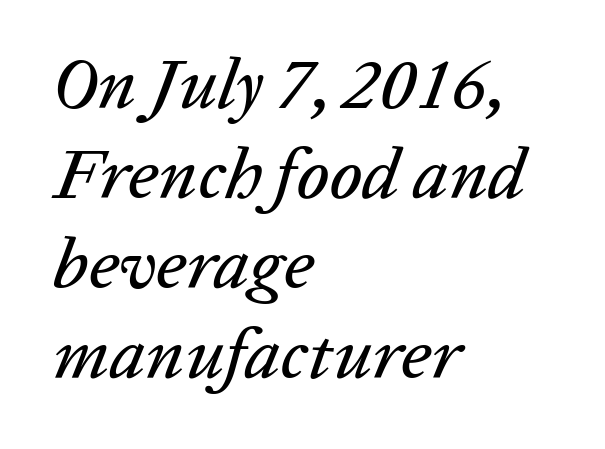
{"italic": "yes", "lean": "right", "slant_degrees": 20, "width": "normal", "stroke_contrast": "low", "x_height": "medium", "monospaced": "no", "underline": "no", "align": "left", "line_spacing": "normal", "line_spacing_ratio": 1.25, "letter_spacing": "normal", "letter_spacing_em": 0.0, "glyph_px": 72}
